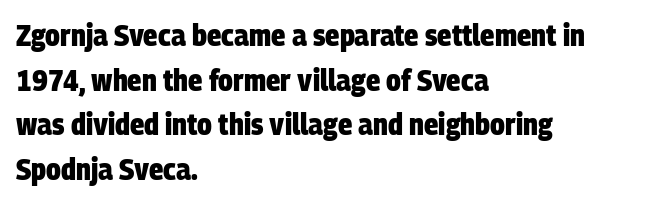
The image shows 30 px heavy, condensed sans-serif type; set left-aligned, normal line spacing (1.49x), normal letter spacing, not underlined; low stroke contrast and a large x-height.
